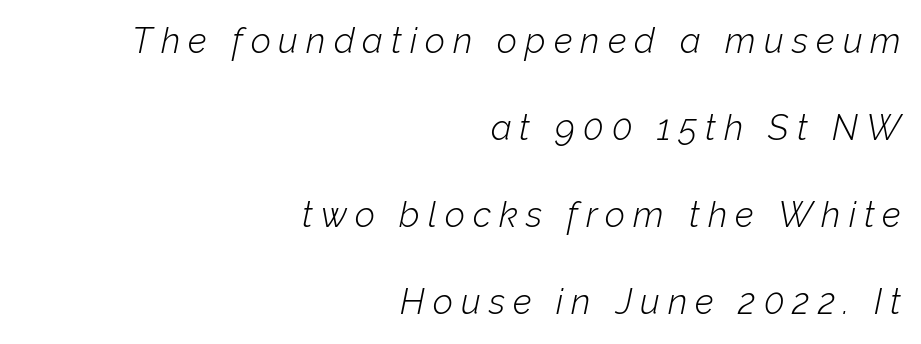
{"italic": "yes", "lean": "right", "slant_degrees": 12, "bold": "no", "weight": "light", "width": "normal", "stroke_contrast": "low", "x_height": "medium", "monospaced": "no", "underline": "no", "align": "right", "line_spacing": "loose", "line_spacing_ratio": 2.49, "letter_spacing": "wide", "letter_spacing_em": 0.23, "glyph_px": 35}
